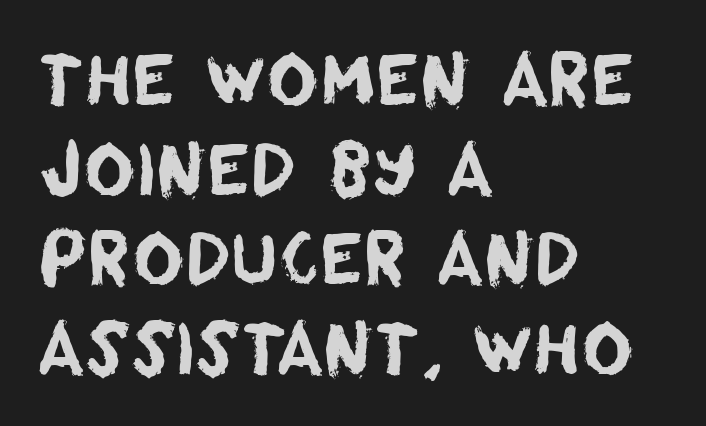
{"serif": "no", "width": "normal", "stroke_contrast": "low", "x_height": "large", "monospaced": "no", "underline": "no", "align": "left", "line_spacing": "normal", "line_spacing_ratio": 1.28, "letter_spacing": "normal", "letter_spacing_em": 0.0, "glyph_px": 70}
